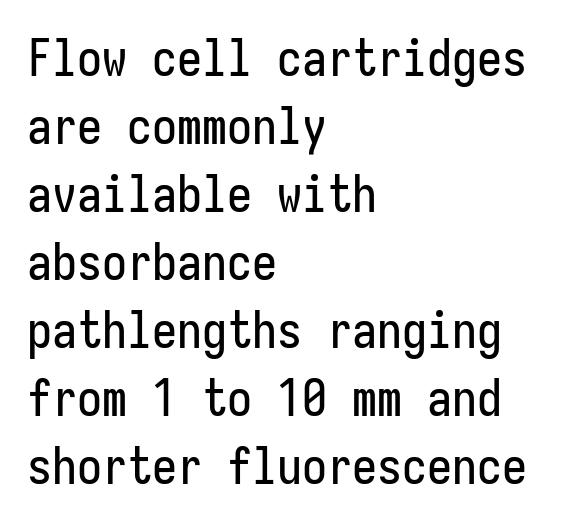
The compositor pushed each line to the left boundary. The specimen omits any rule beneath the text block's lines. Are there feet on the stems? There aren't — it's a sans. The lettering holds an erect, upright posture throughout.
